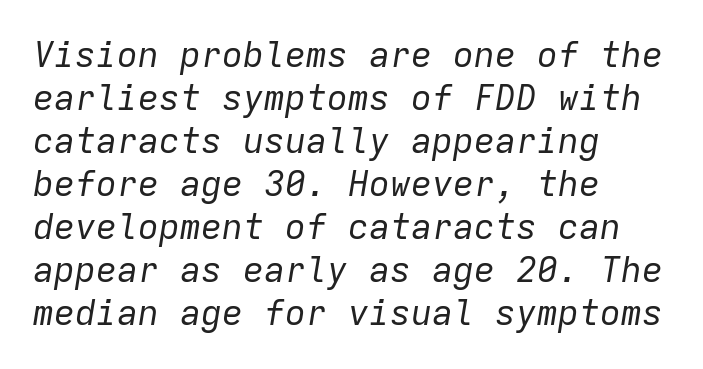
Any mark beneath the type? The region is blank. There is no visible air inserted between adjacent glyphs. Each line starts at the same left margin while the right side varies. Rendered with sloped, italic letterforms. The letters look calm and open, with moderate or lighter stems.
